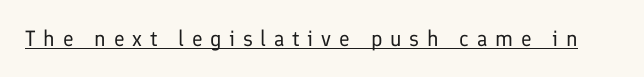
The image shows 22 px text type, upright; set unusually wide letter spacing (+0.35 em), underlined.
